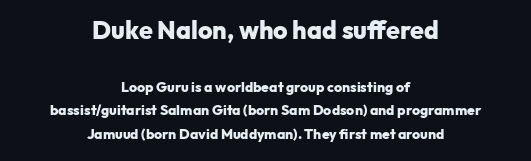
Q: Is the text bold? A: Yes.
Q: Is the text italic (slanted)? A: No, it is upright.
Q: Is the text underlined? A: No.
Q: How is the paragraph aligned? A: Centered.
Q: Is the spacing between letters normal or unusually wide? A: Normal.
Q: Is the spacing between lines tight, normal or loose? A: Normal.
Q: Which block of text is set in a larger size, the first (top) or the second (bottom)? A: The first (top) one.
